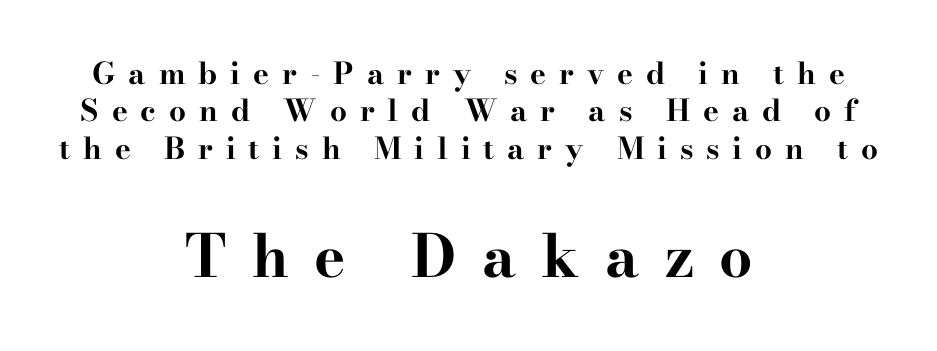
The image shows 59 px bold, wide serif type, upright; set centered, normal line spacing (1.25x), unusually wide letter spacing (+0.43 em), not underlined; the second (bottom) block is 1.97x larger; high stroke contrast and a small x-height.
